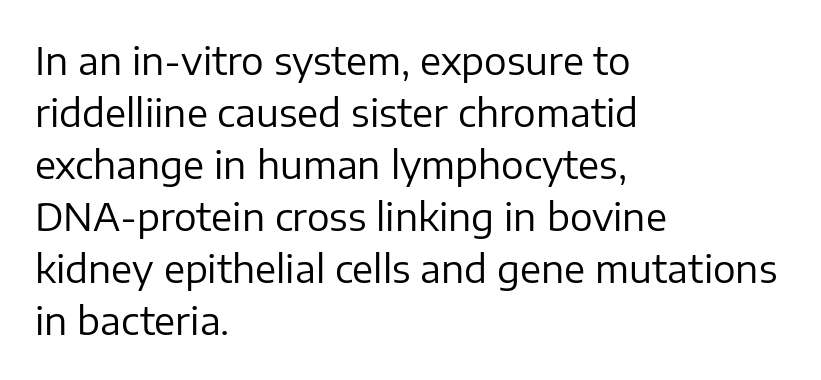
Q: Is the text bold? A: No.
Q: Is the text italic (slanted)? A: No, it is upright.
Q: Is the typeface a serif or a sans-serif typeface? A: Sans-serif.
Q: Is the text underlined? A: No.
Q: How is the paragraph aligned? A: Left-aligned.
Q: Is the spacing between letters normal or unusually wide? A: Normal.
Q: Is the spacing between lines tight, normal or loose? A: Normal.
Q: Width (condensed, normal, or wide)? A: Normal.
Q: Stroke contrast? A: Low.
Q: x-height? A: Medium.
Q: Monospaced? A: No.
